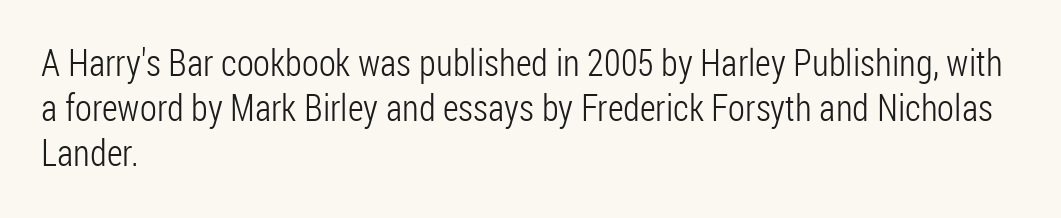
Posture: vertical. These lines are rendered in a variable-pitch font. What stands out about the letter spacing? Nothing — it is the standard amount. To sum up the face: it is a sans, with no serifs. The paragraph has a hard left edge and a soft right edge. Stems here are at most as thick as an everyday book face.
